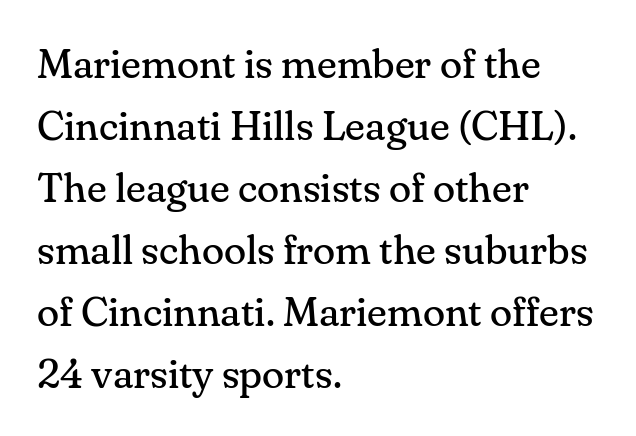
Q: Is the text bold? A: No.
Q: Is the text italic (slanted)? A: No, it is upright.
Q: Is the typeface a serif or a sans-serif typeface? A: Serif.
Q: Is the text underlined? A: No.
Q: How is the paragraph aligned? A: Left-aligned.
Q: Is the spacing between letters normal or unusually wide? A: Normal.
Q: Is the spacing between lines tight, normal or loose? A: Normal.
Q: Width (condensed, normal, or wide)? A: Normal.
Q: Stroke contrast? A: Medium.
Q: x-height? A: Small.
Q: Monospaced? A: No.
